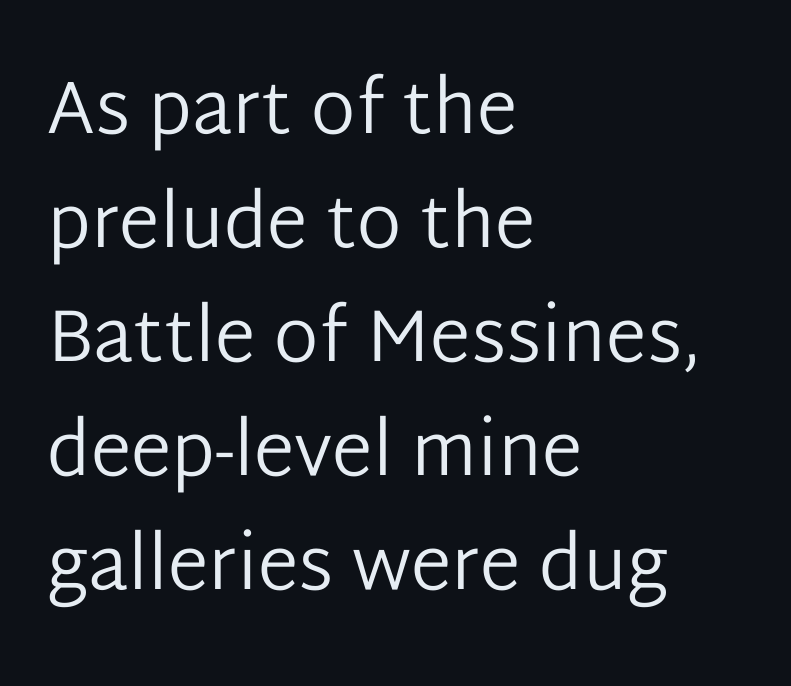
Q: Is the text bold? A: No.
Q: Is the text italic (slanted)? A: No, it is upright.
Q: Is the typeface a serif or a sans-serif typeface? A: Sans-serif.
Q: Is the text underlined? A: No.
Q: How is the paragraph aligned? A: Left-aligned.
Q: Is the spacing between letters normal or unusually wide? A: Normal.
Q: Is the spacing between lines tight, normal or loose? A: Normal.
Q: Width (condensed, normal, or wide)? A: Normal.
Q: Stroke contrast? A: Low.
Q: x-height? A: Medium.
Q: Monospaced? A: No.
